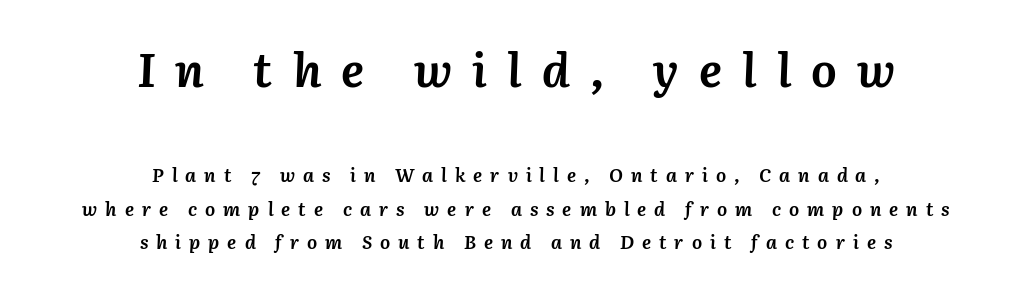
The image shows 48 px semibold type, italic (leaning right); set centered, line spacing 1.75x, unusually wide letter spacing (+0.42 em), not underlined; the first (top) block is 2.53x larger; medium stroke contrast and a medium x-height.
